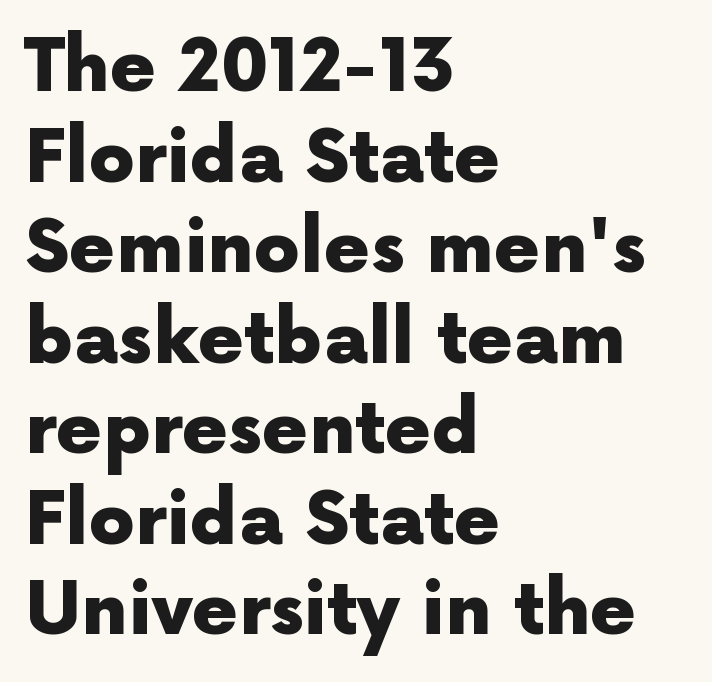
{"serif": "no", "italic": "no", "bold": "yes", "weight": "heavy", "width": "normal", "x_height": "medium", "monospaced": "no", "underline": "no", "align": "left", "line_spacing_ratio": 1.24, "letter_spacing": "normal", "letter_spacing_em": 0.0, "glyph_px": 73}
